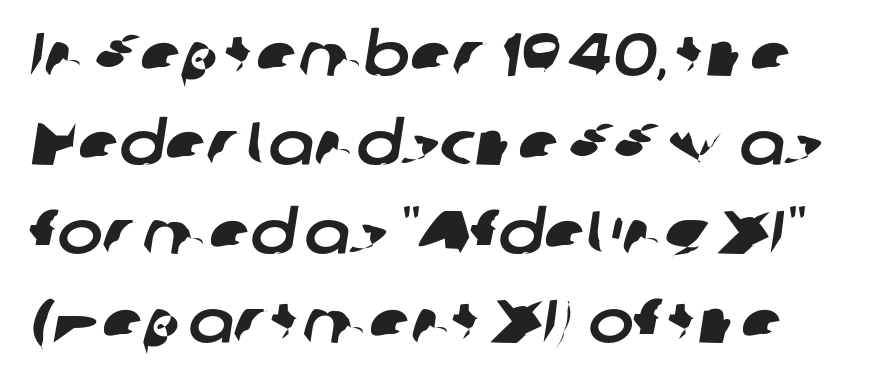
{"serif": "no", "width": "normal", "stroke_contrast": "low", "x_height": "medium", "monospaced": "no", "underline": "no", "line_spacing": "normal", "line_spacing_ratio": 1.46, "letter_spacing": "normal", "letter_spacing_em": 0.0, "glyph_px": 61}
